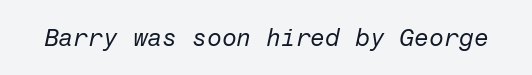
The image shows 24 px text type, italic (leaning right); set normal letter spacing, not underlined.
